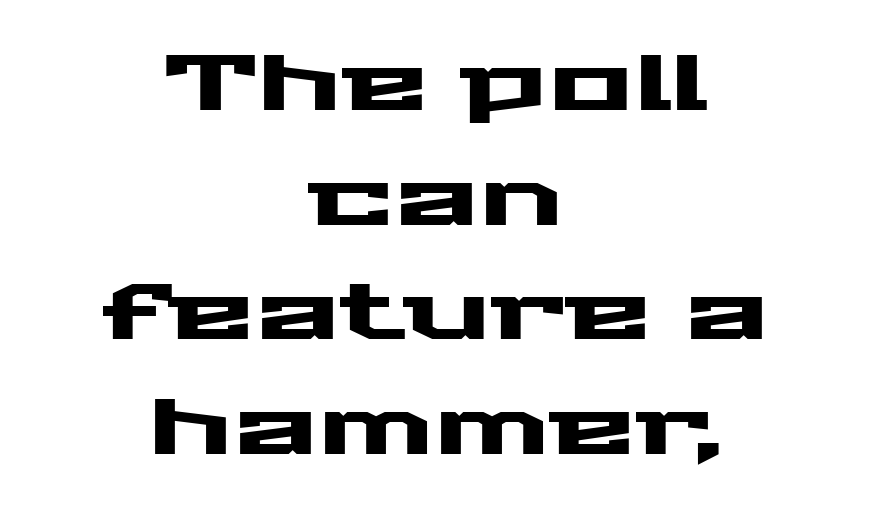
{"serif": "no", "italic": "no", "width": "wide", "stroke_contrast": "medium", "x_height": "medium", "monospaced": "no", "underline": "no", "align": "center", "line_spacing": "normal", "line_spacing_ratio": 1.45, "letter_spacing": "normal", "letter_spacing_em": 0.0, "glyph_px": 79}
